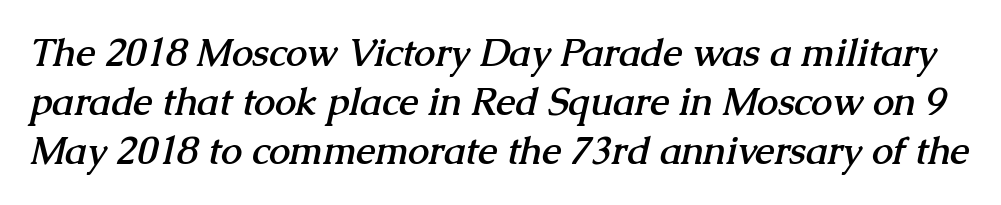
Q: Is the text bold? A: Yes.
Q: Is the typeface a serif or a sans-serif typeface? A: Serif.
Q: Is the text underlined? A: No.
Q: Is the spacing between letters normal or unusually wide? A: Normal.
Q: Is the spacing between lines tight, normal or loose? A: Normal.
Q: Width (condensed, normal, or wide)? A: Normal.
Q: Stroke contrast? A: Medium.
Q: x-height? A: Medium.
Q: Monospaced? A: No.
